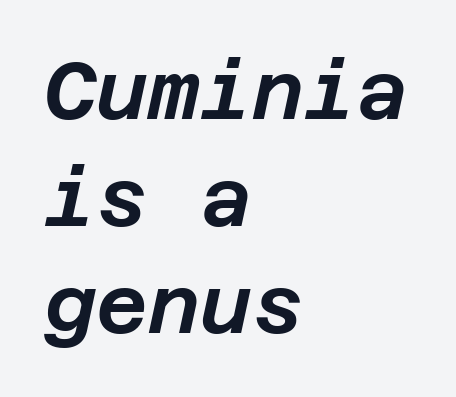
A student would call this left alignment; a typographer would say flush left, rag right. A typesetter would call this leading conventional body-copy spacing. A bare baseline throughout the passage. Between one letter and the next there's only the usual sliver of space.
